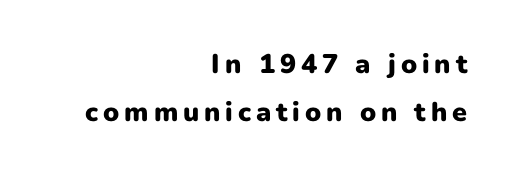
Q: Is the text bold? A: Yes.
Q: Is the text italic (slanted)? A: No, it is upright.
Q: Is the text underlined? A: No.
Q: How is the paragraph aligned? A: Right-aligned.
